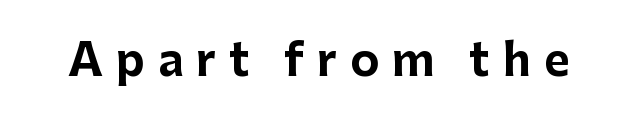
The image shows 44 px bold sans-serif type, upright; set unusually wide letter spacing (+0.29 em), not underlined; low stroke contrast and a medium x-height.
